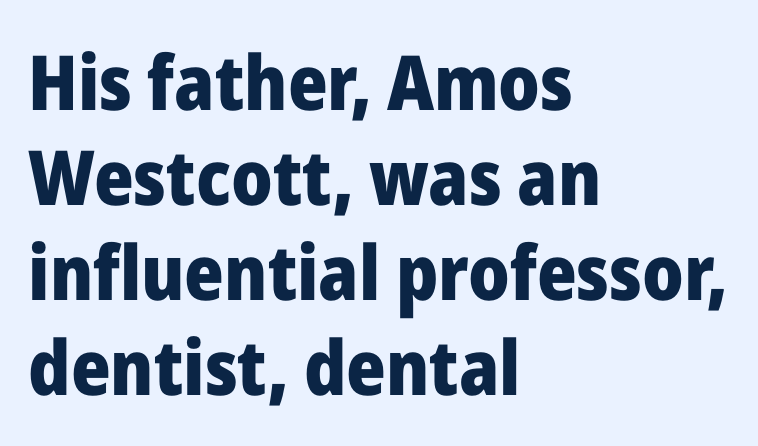
{"serif": "no", "italic": "no", "bold": "yes", "weight": "heavy", "width": "normal", "stroke_contrast": "low", "x_height": "medium", "monospaced": "no", "underline": "no", "align": "left", "line_spacing": "normal", "line_spacing_ratio": 1.25, "letter_spacing": "normal", "letter_spacing_em": 0.0, "glyph_px": 76}
